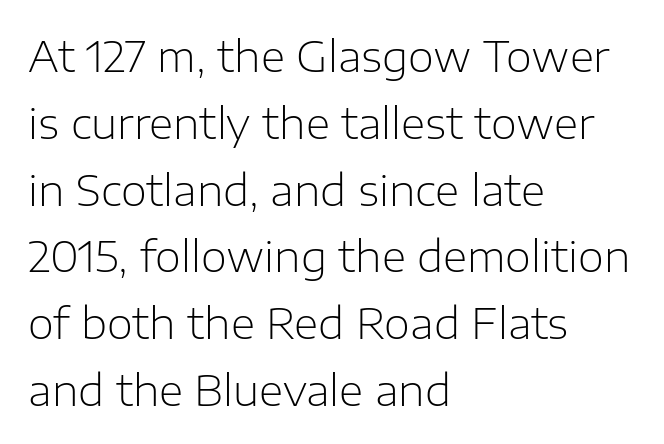
A light-to-regular cut is what we see here. Proportional: the letters do not fall into vertical columns. To sum up the face: it is a sans, with no serifs. If you measured baseline to baseline, you'd find a middling distance. Italic: no, the glyphs are upright roman. Short note: letters normally spaced.
